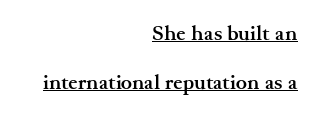
Q: Is the text bold? A: Yes.
Q: Is the text italic (slanted)? A: No, it is upright.
Q: Is the text underlined? A: Yes.
Q: How is the paragraph aligned? A: Right-aligned.
Q: Is the spacing between letters normal or unusually wide? A: Normal.
Q: Is the spacing between lines tight, normal or loose? A: Loose.
